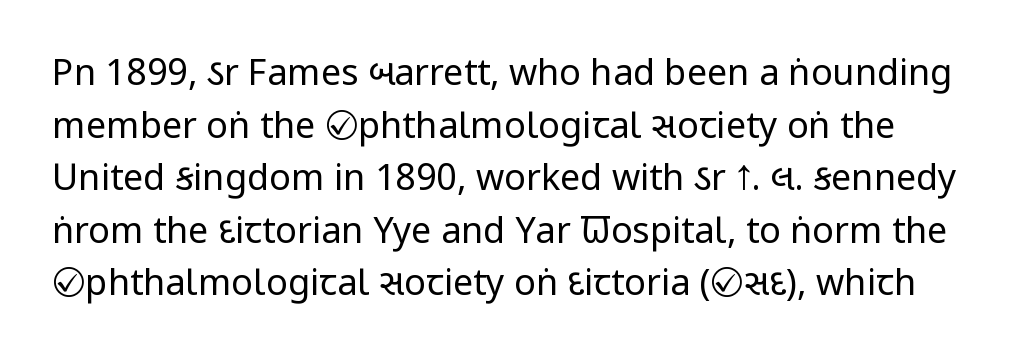
Q: Is the text bold? A: No.
Q: Is the text italic (slanted)? A: No, it is upright.
Q: Is the typeface a serif or a sans-serif typeface? A: Sans-serif.
Q: Is the text underlined? A: No.
Q: Is the spacing between letters normal or unusually wide? A: Normal.
Q: Is the spacing between lines tight, normal or loose? A: Normal.
Q: Width (condensed, normal, or wide)? A: Condensed.
Q: Stroke contrast? A: Low.
Q: x-height? A: Large.
Q: Monospaced? A: No.
